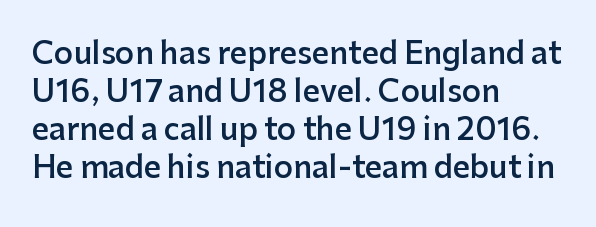
The image shows 30 px semibold sans-serif type, upright; set left-aligned, normal line spacing (1.27x), normal letter spacing, not underlined; low stroke contrast and a medium x-height.
